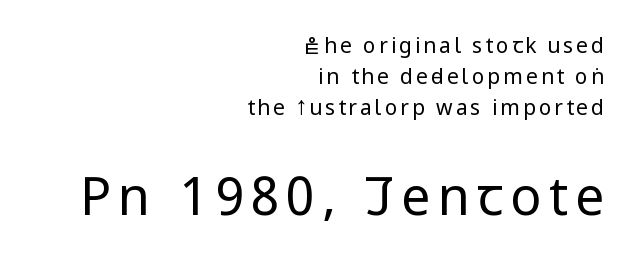
The image shows 52 px regular-weight, condensed sans-serif type, upright; set right-aligned, normal line spacing (1.47x), not underlined; the second (bottom) block is 2.48x larger; low stroke contrast and a large x-height.
